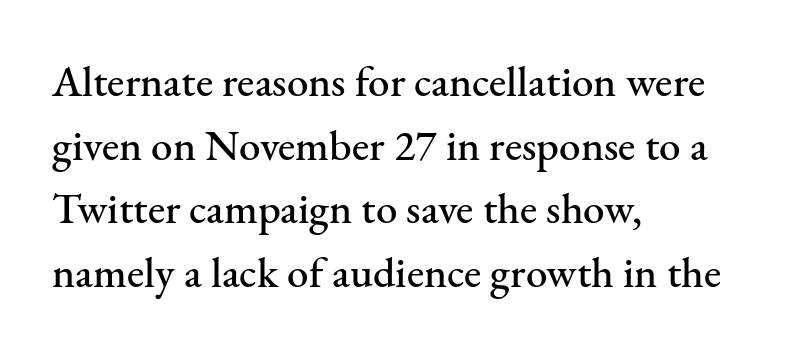
This sample uses an upright cut, with every glyph sitting square on the baseline. Yep, those are serifs on the letters. Observe the ordinary spacing: letters are neighbours, not strangers. Interline gaps are of average width in this sample. The baseline area is clear.
